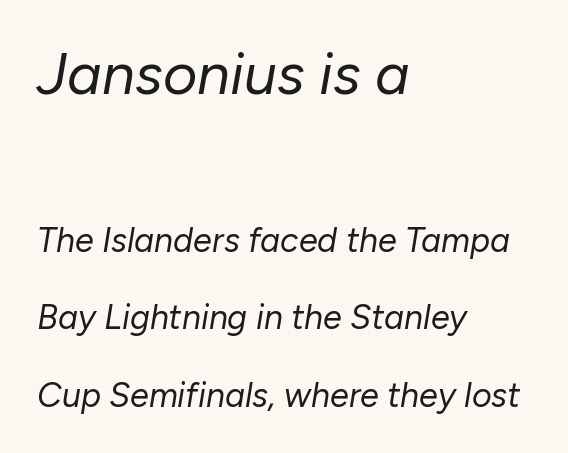
The image shows 59 px regular-weight type, italic (leaning right); set left-aligned, loose line spacing (2.28x), normal letter spacing, not underlined; the first (top) block is 1.74x larger; low stroke contrast and a medium x-height.
